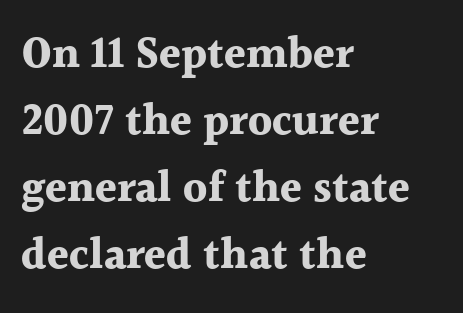
Q: Is the text bold? A: Yes.
Q: Is the text italic (slanted)? A: No, it is upright.
Q: Is the typeface a serif or a sans-serif typeface? A: Serif.
Q: Is the text underlined? A: No.
Q: How is the paragraph aligned? A: Left-aligned.
Q: Is the spacing between letters normal or unusually wide? A: Normal.
Q: Is the spacing between lines tight, normal or loose? A: Normal.
Q: Width (condensed, normal, or wide)? A: Normal.
Q: x-height? A: Medium.
Q: Monospaced? A: No.
